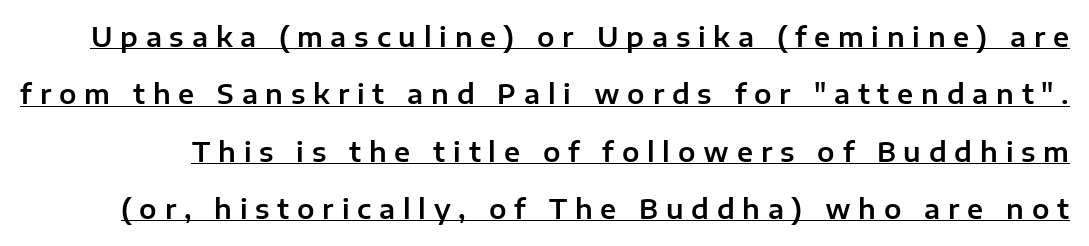
Q: Is the text italic (slanted)? A: No, it is upright.
Q: Is the text underlined? A: Yes.
Q: Is the spacing between letters normal or unusually wide? A: Unusually wide.
Q: Is the spacing between lines tight, normal or loose? A: Loose.
